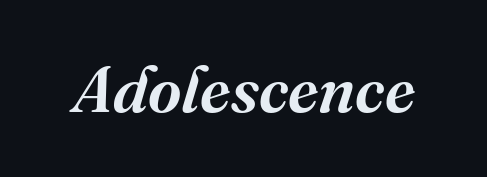
The image shows 65 px semibold serif type, italic (leaning right); set normal letter spacing, not underlined; medium stroke contrast and a medium x-height.
